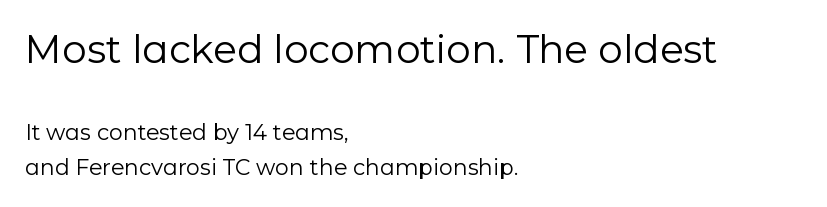
The letters advance in unequal steps, a hallmark of proportional type. The type is set solid horizontally, with unmodified tracking. Nothing heavy about these letters — not bold at all. The line-height multiplier appears to be the usual default. The baseline area is clear. Two sizes are in play, and the larger belongs to the first block.
